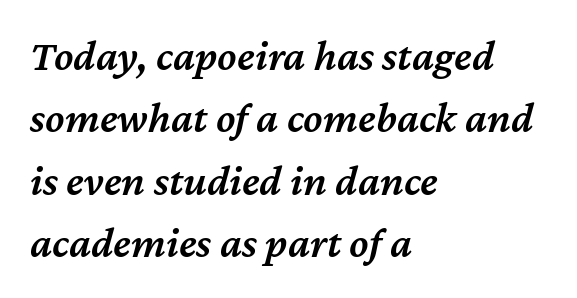
Q: Is the text bold? A: Semi-bold.
Q: Is the text italic (slanted)? A: Yes, it leans right by about 12 degrees.
Q: Is the text underlined? A: No.
Q: How is the paragraph aligned? A: Left-aligned.
Q: Is the spacing between letters normal or unusually wide? A: Normal.
Q: Is the spacing between lines tight, normal or loose? A: Normal.
Q: Width (condensed, normal, or wide)? A: Normal.
Q: Stroke contrast? A: Medium.
Q: x-height? A: Medium.
Q: Monospaced? A: No.
